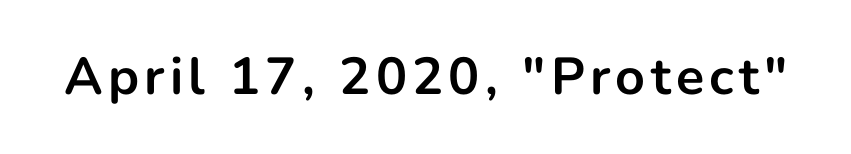
Q: Is the text bold? A: Yes.
Q: Is the text italic (slanted)? A: No, it is upright.
Q: Is the typeface a serif or a sans-serif typeface? A: Sans-serif.
Q: Is the text underlined? A: No.
Q: Width (condensed, normal, or wide)? A: Normal.
Q: Stroke contrast? A: Low.
Q: x-height? A: Medium.
Q: Monospaced? A: No.
